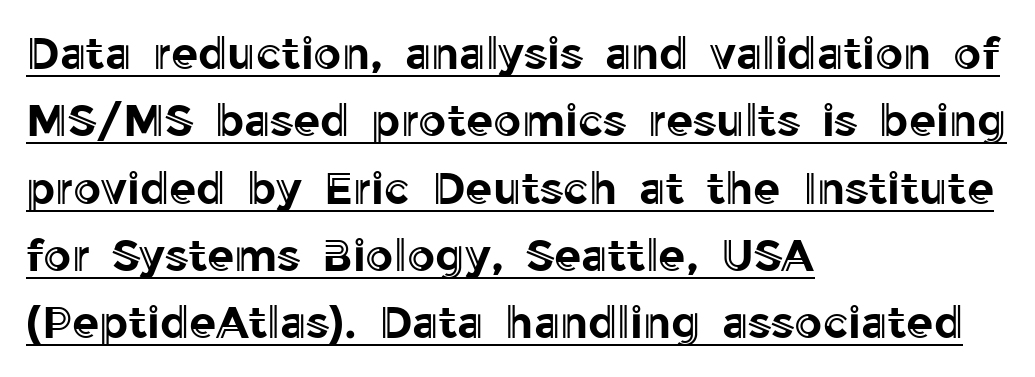
{"italic": "no", "width": "normal", "x_height": "medium", "monospaced": "no", "underline": "yes", "align": "left", "line_spacing": "normal", "line_spacing_ratio": 1.53, "letter_spacing": "normal", "letter_spacing_em": 0.0, "glyph_px": 44}
